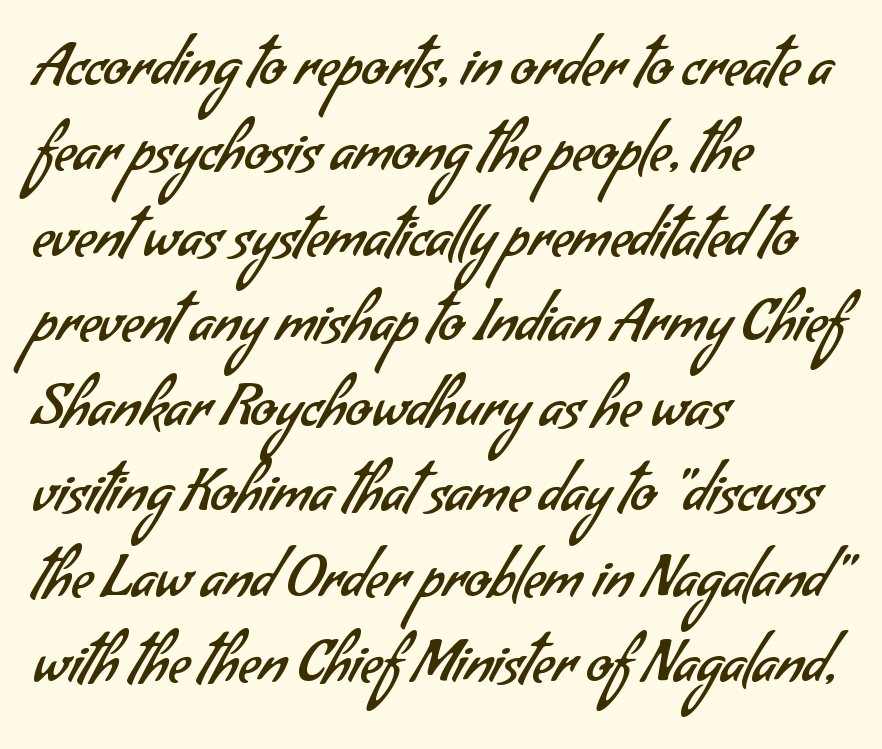
Q: Is the text bold? A: No.
Q: Is the typeface a serif or a sans-serif typeface? A: Sans-serif.
Q: Is the text underlined? A: No.
Q: How is the paragraph aligned? A: Left-aligned.
Q: Is the spacing between letters normal or unusually wide? A: Normal.
Q: Is the spacing between lines tight, normal or loose? A: Normal.
Q: Width (condensed, normal, or wide)? A: Normal.
Q: Stroke contrast? A: Low.
Q: x-height? A: Small.
Q: Monospaced? A: No.
